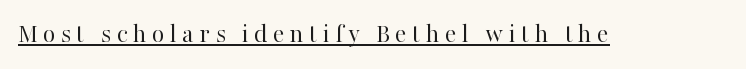
{"italic": "no", "bold": "no", "underline": "yes", "letter_spacing": "wide", "letter_spacing_em": 0.2, "glyph_px": 27}
